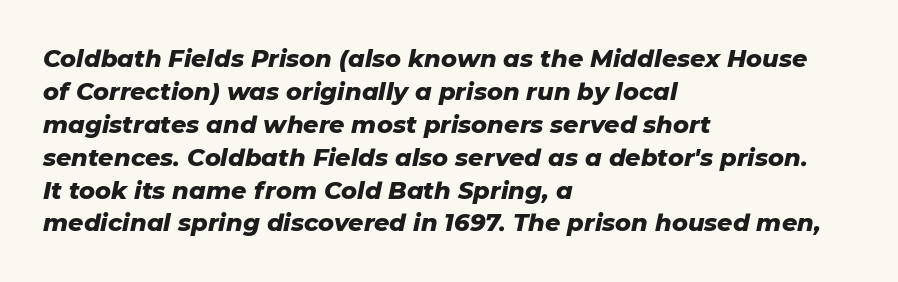
{"italic": "yes", "lean": "right", "slant_degrees": 11, "bold": "yes", "underline": "no", "align": "left", "line_spacing": "normal", "line_spacing_ratio": 1.37, "letter_spacing": "normal", "letter_spacing_em": 0.0, "glyph_px": 24}
